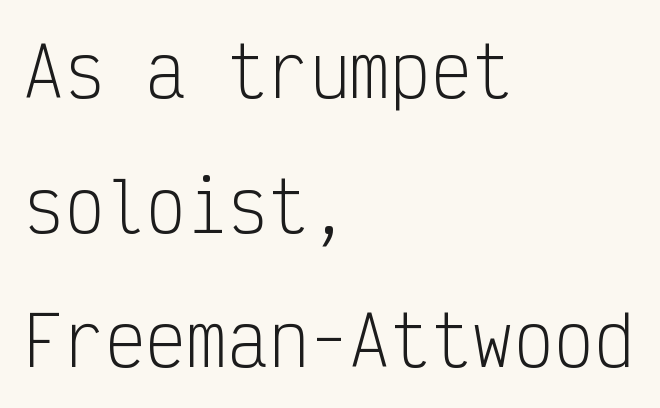
The image shows 68 px light, condensed sans-serif type, upright, monospaced; set left-aligned, loose line spacing (1.98x), normal letter spacing, not underlined; low stroke contrast and a medium x-height.
